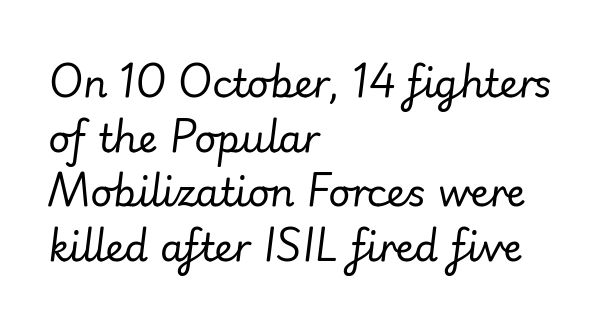
{"italic": "yes", "lean": "right", "slant_degrees": 7, "bold": "no", "weight": "regular", "width": "normal", "stroke_contrast": "low", "x_height": "small", "monospaced": "no", "underline": "no", "align": "left", "line_spacing": "normal", "line_spacing_ratio": 1.44, "letter_spacing": "normal", "letter_spacing_em": 0.0, "glyph_px": 38}
